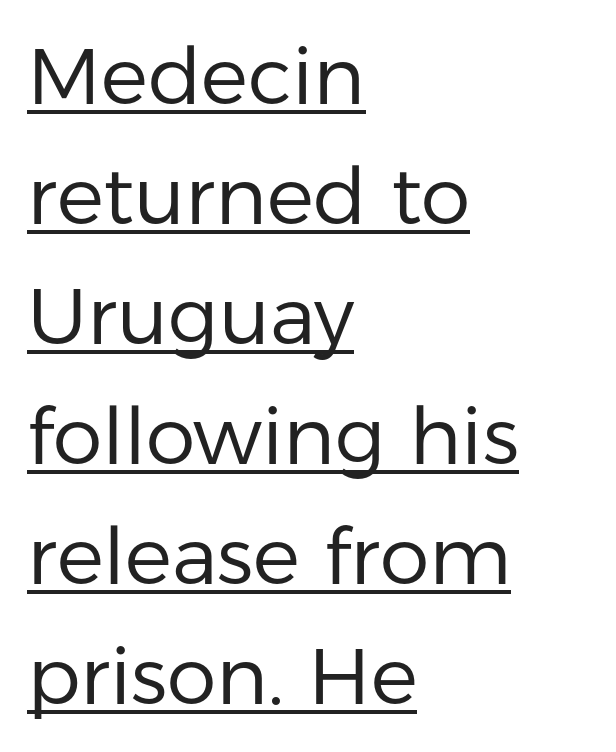
Heft: none added — not bold. This sample uses plain, unmodified letter spacing. Notice how a bar underscores the lettering throughout. Characters remain perfectly vertical along every line.
